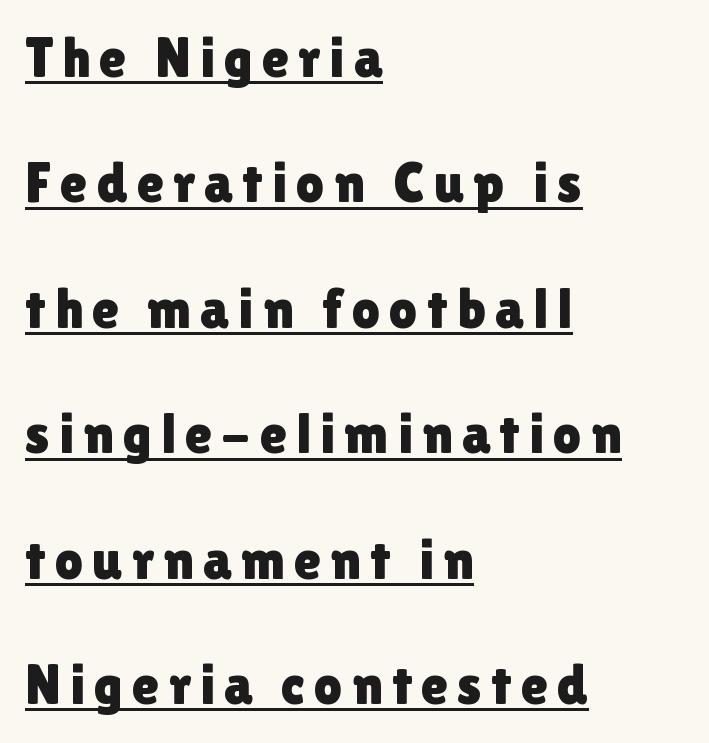
The image shows 56 px sans-serif type, upright; set left-aligned, loose line spacing (2.24x), underlined; a medium x-height.
